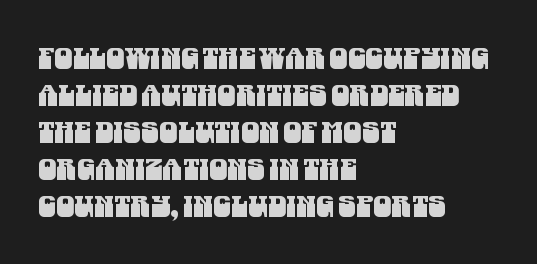
Q: Is the typeface a serif or a sans-serif typeface? A: Sans-serif.
Q: Is the text underlined? A: No.
Q: How is the paragraph aligned? A: Left-aligned.
Q: Is the spacing between letters normal or unusually wide? A: Normal.
Q: Is the spacing between lines tight, normal or loose? A: Normal.
Q: Width (condensed, normal, or wide)? A: Condensed.
Q: Stroke contrast? A: Medium.
Q: x-height? A: Large.
Q: Monospaced? A: No.
